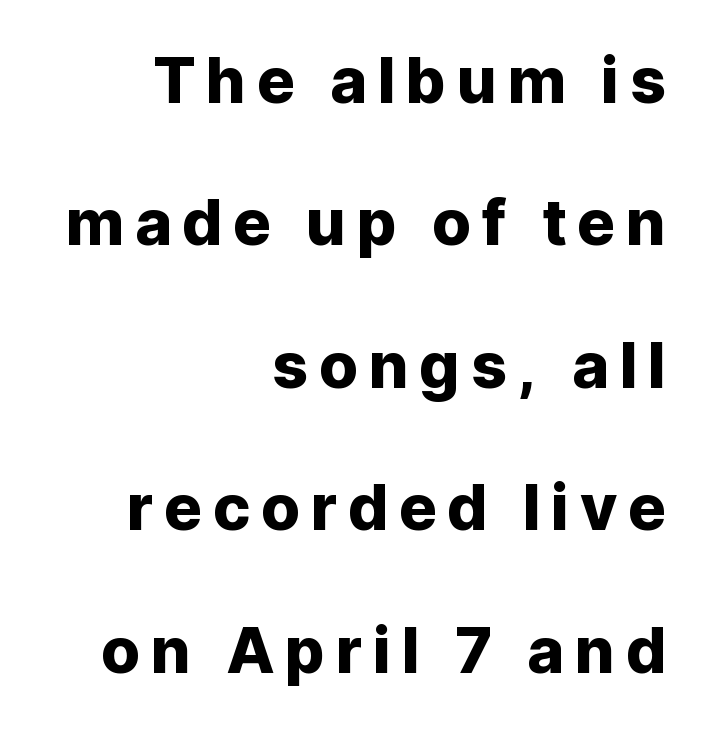
The image shows 63 px sans-serif type, upright; set right-aligned, loose line spacing (2.26x), not underlined; low stroke contrast and a medium x-height.
